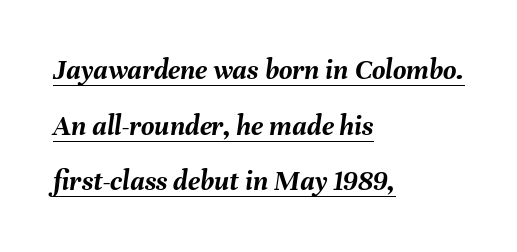
The image shows 29 px semibold type, italic (leaning right); set left-aligned, loose line spacing (1.92x), normal letter spacing, underlined; medium stroke contrast and a medium x-height.
